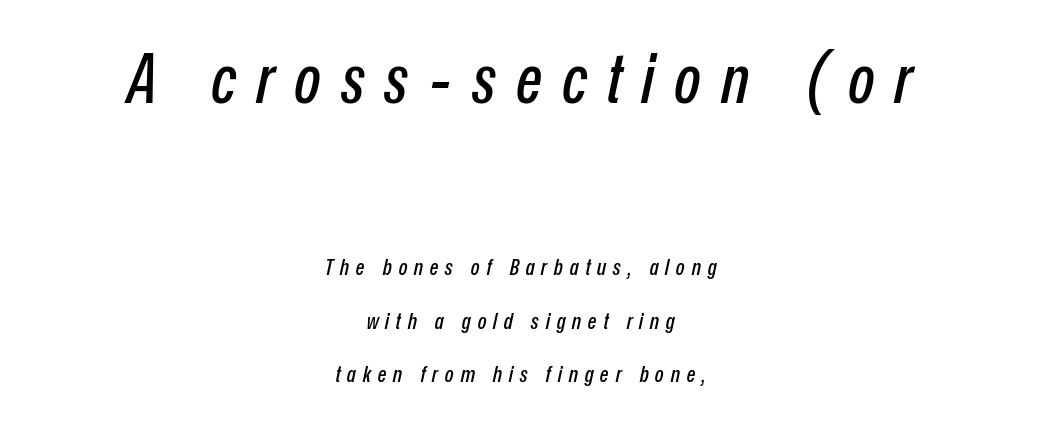
Notice how the passage keeps no hard edge, just a central spine. Clear beneath every line of the passage. Scale decreases going downward across the two blocks. Italic? Definitely — the glyphs are oblique.
